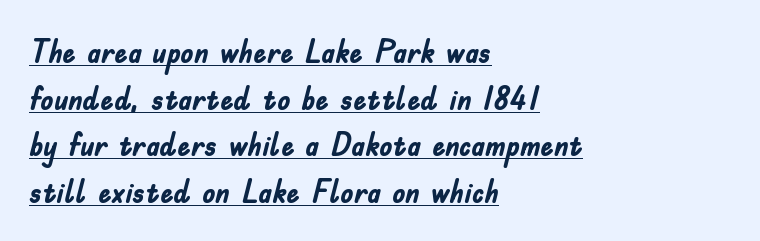
The image shows 33 px semibold, condensed sans-serif type; set left-aligned, normal line spacing (1.41x), normal letter spacing, underlined; low stroke contrast and a small x-height.
